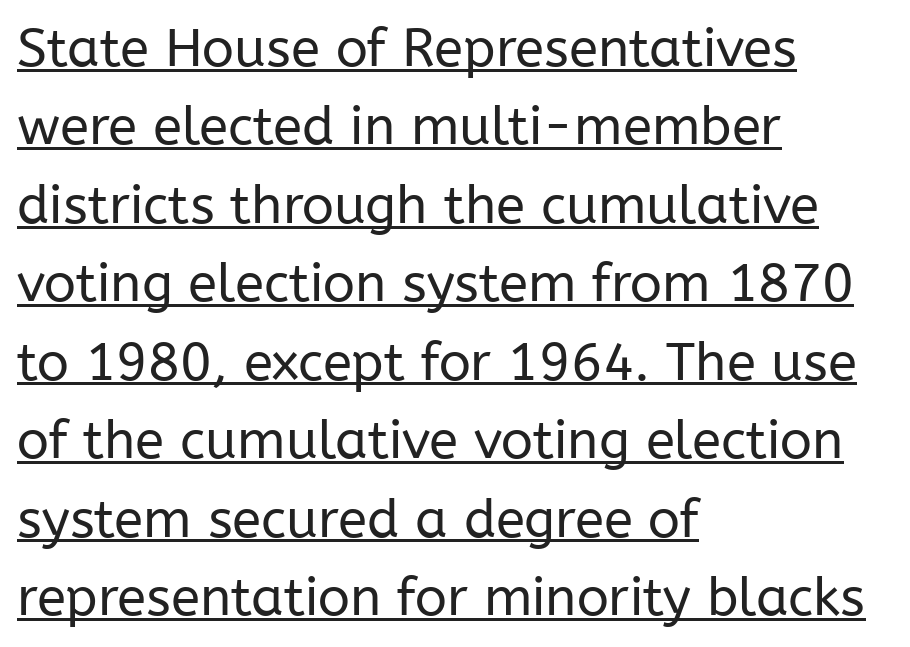
Q: Is the text bold? A: No.
Q: Is the text italic (slanted)? A: No, it is upright.
Q: Is the typeface a serif or a sans-serif typeface? A: Sans-serif.
Q: Is the text underlined? A: Yes.
Q: How is the paragraph aligned? A: Left-aligned.
Q: Is the spacing between letters normal or unusually wide? A: Normal.
Q: Is the spacing between lines tight, normal or loose? A: Normal.
Q: Width (condensed, normal, or wide)? A: Normal.
Q: Stroke contrast? A: Low.
Q: x-height? A: Medium.
Q: Monospaced? A: No.
